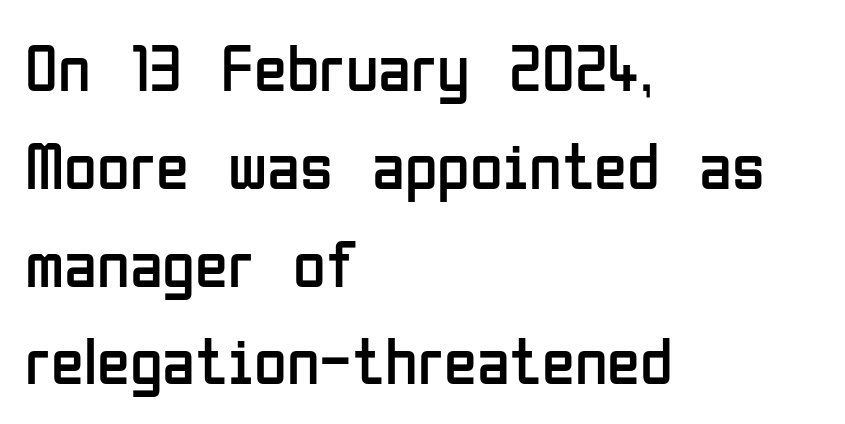
{"serif": "no", "italic": "no", "bold": "no", "weight": "regular", "width": "condensed", "stroke_contrast": "low", "x_height": "medium", "monospaced": "no", "underline": "no", "align": "left", "line_spacing": "normal", "line_spacing_ratio": 1.46, "letter_spacing": "normal", "letter_spacing_em": 0.0, "glyph_px": 67}
